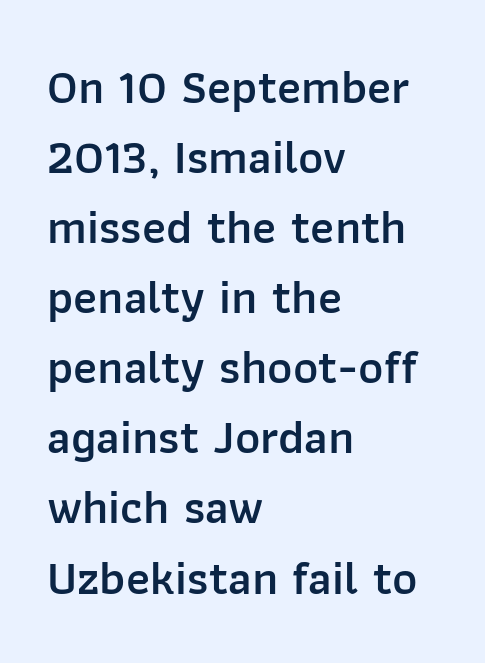
Q: Is the text bold? A: Semi-bold.
Q: Is the text italic (slanted)? A: No, it is upright.
Q: Is the typeface a serif or a sans-serif typeface? A: Sans-serif.
Q: Is the text underlined? A: No.
Q: How is the paragraph aligned? A: Left-aligned.
Q: Is the spacing between letters normal or unusually wide? A: Normal.
Q: Is the spacing between lines tight, normal or loose? A: Normal.
Q: Width (condensed, normal, or wide)? A: Normal.
Q: Stroke contrast? A: Low.
Q: x-height? A: Medium.
Q: Monospaced? A: No.
